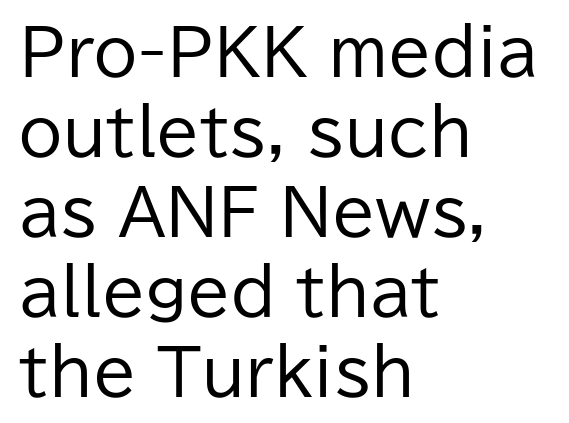
Leading: standard. Looks like regular typesetting: each glyph gets only the width it needs. In CSS terms this would be text-align: left. Each row of text sits above clean, open space. The letterforms sit shoulder to shoulder at normal distance. Is this a heavy cut? Hardly; it is regular or lighter.
